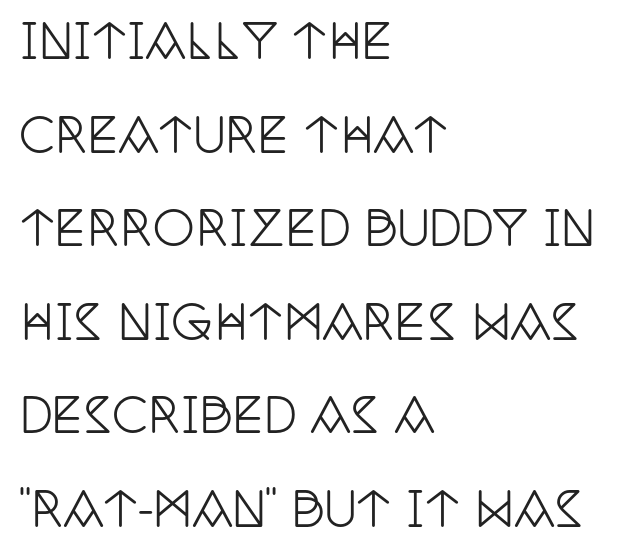
Spacing between characters is what you'd get straight out of the box. Decoration check: the copy has no underline. This sample is left-justified, so line endings fall wherever the words run out. Letterform terminals end in serifs throughout the passage. One glance says open: line gaps are wider than usual. Proportional: the letters do not fall into vertical columns.
